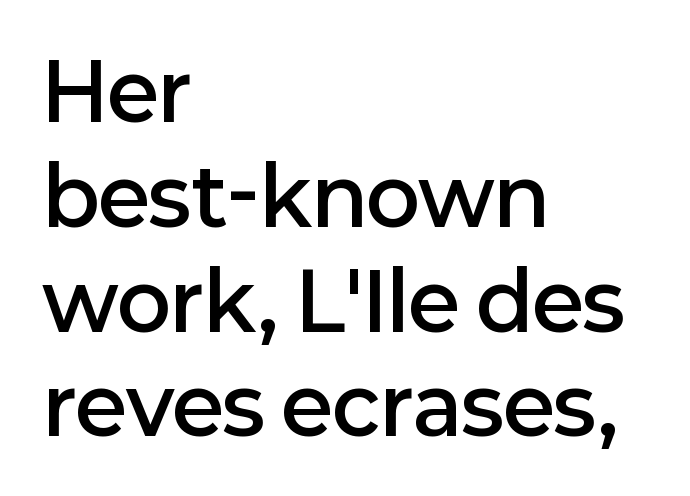
Q: Is the text bold? A: Semi-bold.
Q: Is the text italic (slanted)? A: No, it is upright.
Q: Is the typeface a serif or a sans-serif typeface? A: Sans-serif.
Q: Is the text underlined? A: No.
Q: How is the paragraph aligned? A: Left-aligned.
Q: Is the spacing between letters normal or unusually wide? A: Normal.
Q: Is the spacing between lines tight, normal or loose? A: Normal.
Q: Width (condensed, normal, or wide)? A: Normal.
Q: Stroke contrast? A: Low.
Q: x-height? A: Medium.
Q: Monospaced? A: No.
